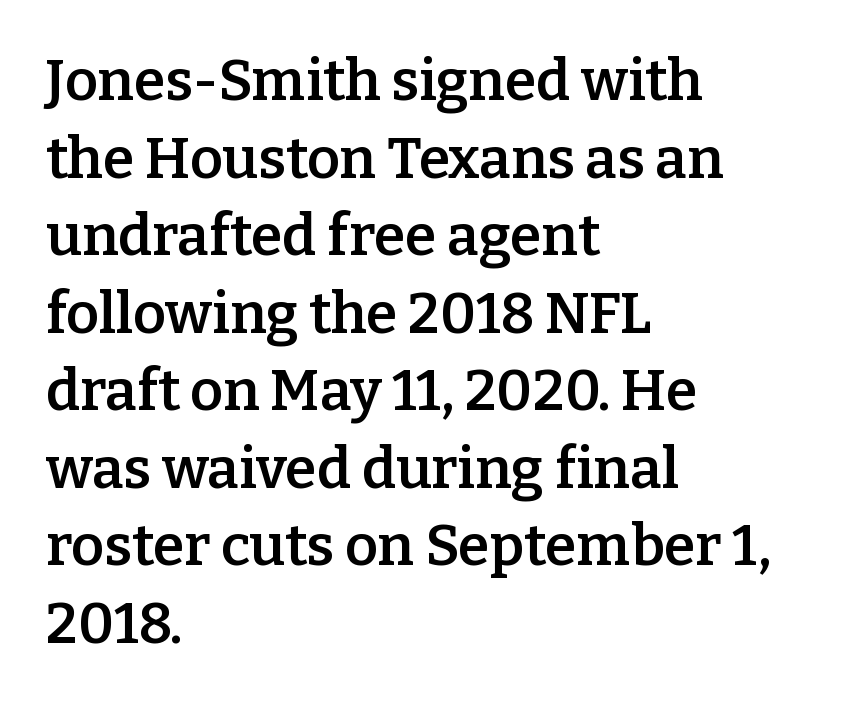
{"serif": "yes", "italic": "no", "bold": "semi", "weight": "semibold", "width": "normal", "stroke_contrast": "low", "x_height": "medium", "monospaced": "no", "underline": "no", "align": "left", "line_spacing": "normal", "line_spacing_ratio": 1.36, "letter_spacing": "normal", "letter_spacing_em": 0.0, "glyph_px": 57}
